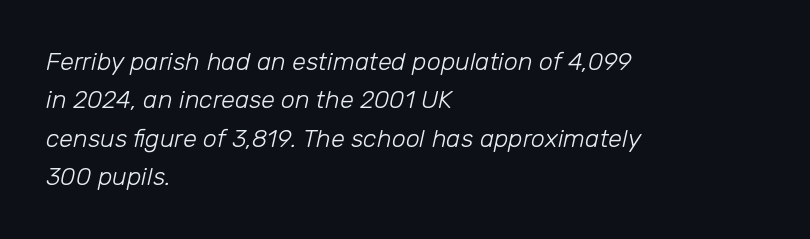
Q: Is the text bold? A: No.
Q: Is the text italic (slanted)? A: Yes, it leans right by about 12 degrees.
Q: Is the text underlined? A: No.
Q: How is the paragraph aligned? A: Left-aligned.
Q: Is the spacing between letters normal or unusually wide? A: Normal.
Q: Is the spacing between lines tight, normal or loose? A: Normal.
